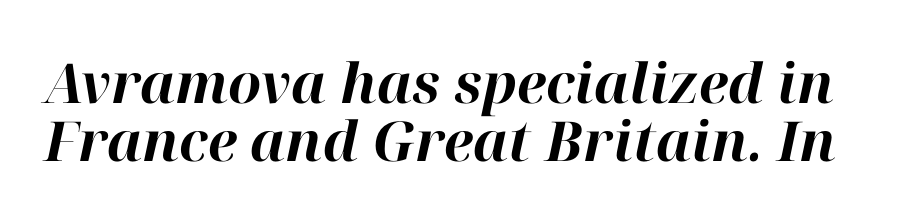
The image shows 55 px bold type, italic (leaning right); set tight line spacing (1.05x), normal letter spacing, not underlined; high stroke contrast and a medium x-height.
